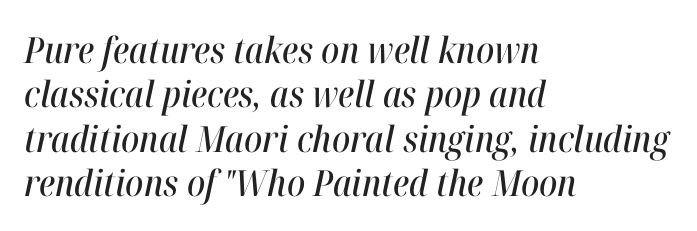
{"italic": "yes", "lean": "right", "slant_degrees": 12, "width": "condensed", "stroke_contrast": "high", "x_height": "medium", "monospaced": "no", "underline": "no", "align": "left", "line_spacing_ratio": 1.23, "letter_spacing": "normal", "letter_spacing_em": 0.0, "glyph_px": 36}
